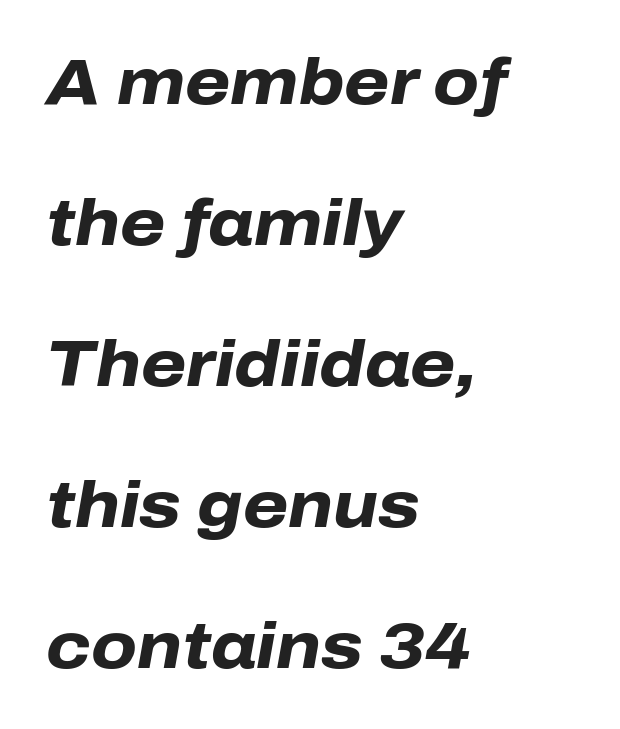
The image shows 65 px heavy type, italic (leaning right); set left-aligned, loose line spacing (2.17x), normal letter spacing, not underlined; low stroke contrast and a medium x-height.
